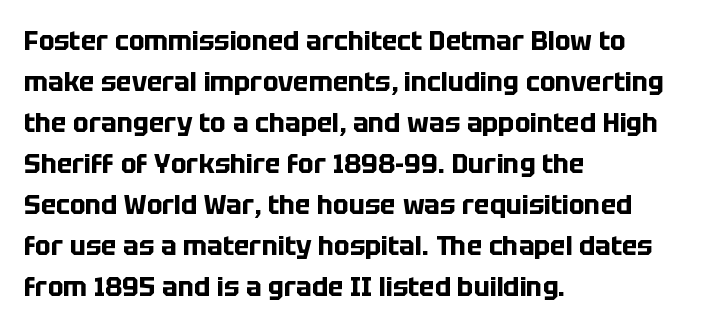
{"italic": "no", "bold": "yes", "underline": "no", "align": "left", "line_spacing": "normal", "line_spacing_ratio": 1.58, "letter_spacing": "normal", "letter_spacing_em": 0.0, "glyph_px": 26}
